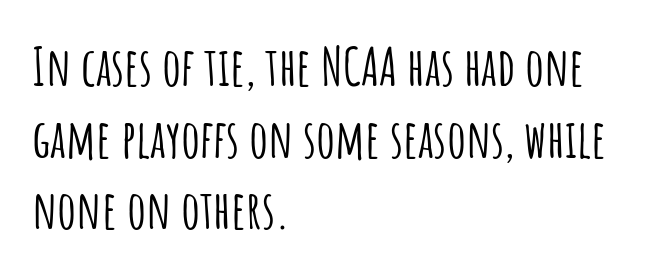
Q: Is the text italic (slanted)? A: No, it is upright.
Q: Is the typeface a serif or a sans-serif typeface? A: Sans-serif.
Q: Is the text underlined? A: No.
Q: How is the paragraph aligned? A: Left-aligned.
Q: Is the spacing between letters normal or unusually wide? A: Normal.
Q: Is the spacing between lines tight, normal or loose? A: Normal.
Q: Width (condensed, normal, or wide)? A: Condensed.
Q: Stroke contrast? A: Low.
Q: x-height? A: Large.
Q: Monospaced? A: No.
